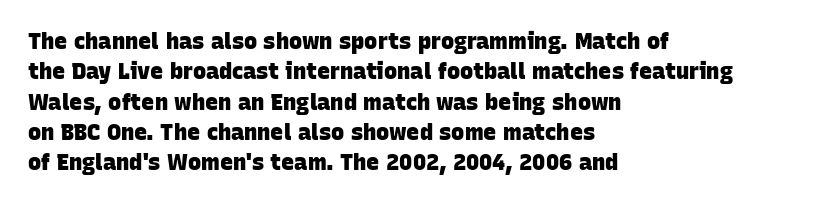
{"bold": "yes", "underline": "no", "align": "left", "line_spacing": "normal", "line_spacing_ratio": 1.38, "letter_spacing": "normal", "letter_spacing_em": 0.0, "glyph_px": 22}
